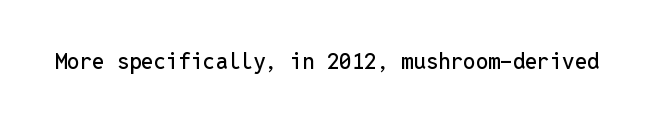
The image shows 22 px text type, upright; set normal letter spacing, not underlined.
